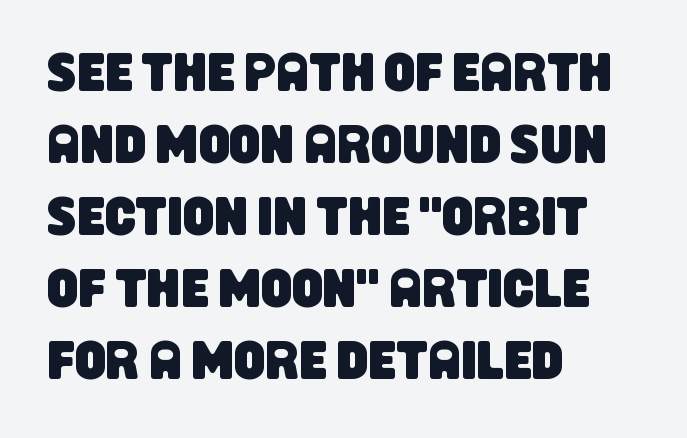
Q: Is the typeface a serif or a sans-serif typeface? A: Sans-serif.
Q: Is the text underlined? A: No.
Q: How is the paragraph aligned? A: Left-aligned.
Q: Is the spacing between letters normal or unusually wide? A: Normal.
Q: Is the spacing between lines tight, normal or loose? A: Normal.
Q: Width (condensed, normal, or wide)? A: Condensed.
Q: Stroke contrast? A: Low.
Q: x-height? A: Large.
Q: Monospaced? A: No.
